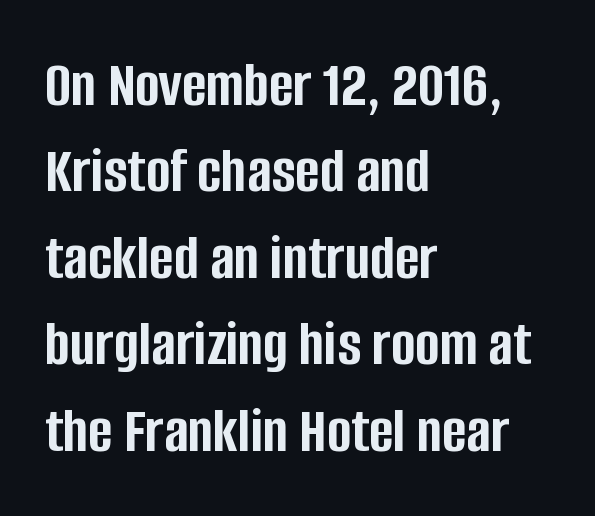
The strip under each line holds only bare page. Line beginnings align vertically; line endings do not. A typesetter would call this proportional, since set widths differ per character. Look at the tracking — it's just the regular setting, nothing added. How would I describe the line gaps? Plain and ordinary. The specimen reads as upright at a glance.
